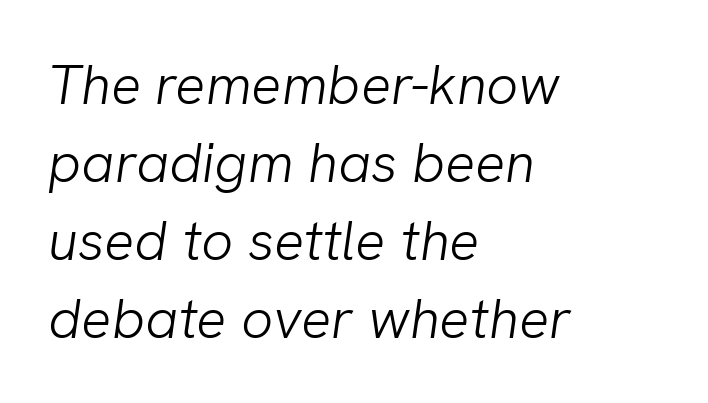
A typesetter would call this proportional, since set widths differ per character. Inter-character spacing is left at the font's built-in metrics. The area under the type is left untouched. What's the leading like? Ordinary, nothing unusual. The cut favours lightness, reaching ordinary text weight at its darkest.
